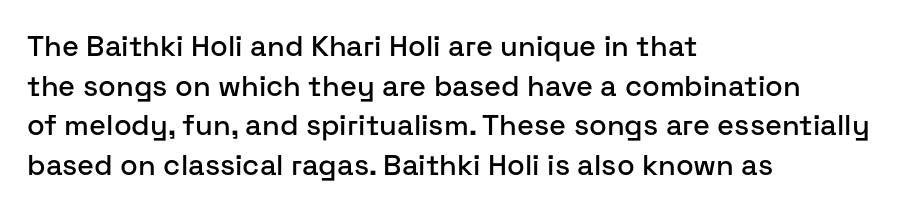
The image shows 29 px sans-serif type, upright; set left-aligned, normal line spacing (1.37x), normal letter spacing, not underlined; low stroke contrast and a medium x-height.
